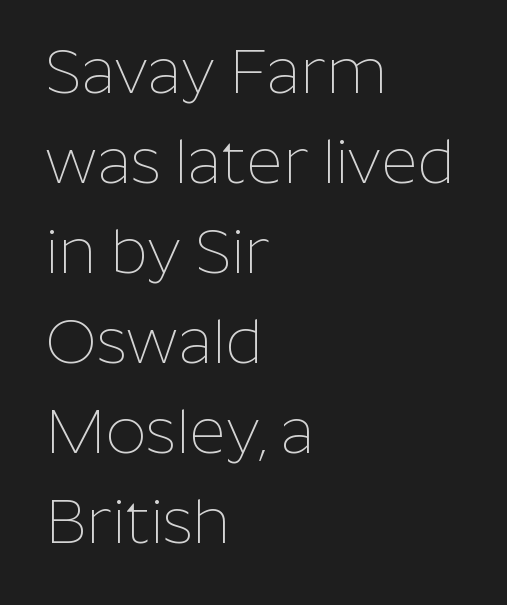
The image shows 63 px thin sans-serif type, upright; set left-aligned, normal line spacing (1.43x), normal letter spacing, not underlined; low stroke contrast and a medium x-height.
